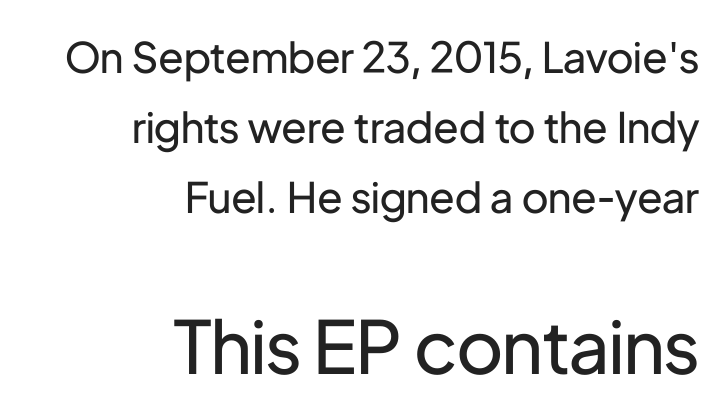
Grotesque or geometric, the face here clearly has no serifs. The lettering stays uniformly vertical, giving the passage a roman look. Each new line begins a customary step beneath the previous one. Teacher's note: observe the even right margin — that is flush-right alignment. The area under the type is left untouched. The typeface has the unassuming heft of standard copy or less.
